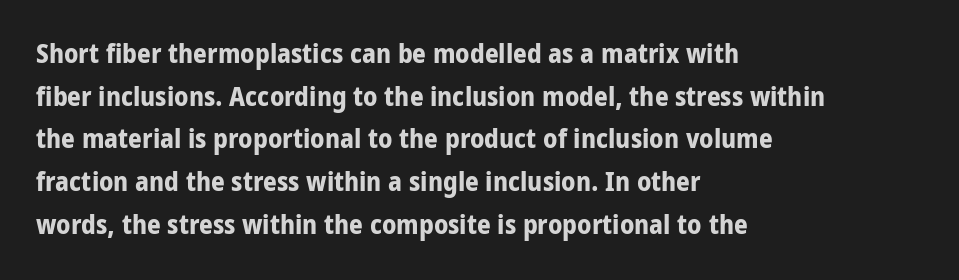
Q: Is the text bold? A: Yes.
Q: Is the text italic (slanted)? A: No, it is upright.
Q: Is the text underlined? A: No.
Q: How is the paragraph aligned? A: Left-aligned.
Q: Is the spacing between letters normal or unusually wide? A: Normal.
Q: Is the spacing between lines tight, normal or loose? A: Normal.
